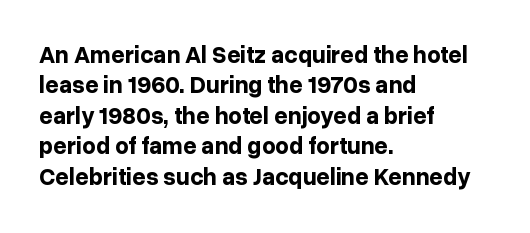
The image shows 24 px bold type, upright; set left-aligned, normal line spacing (1.27x), normal letter spacing, not underlined.
